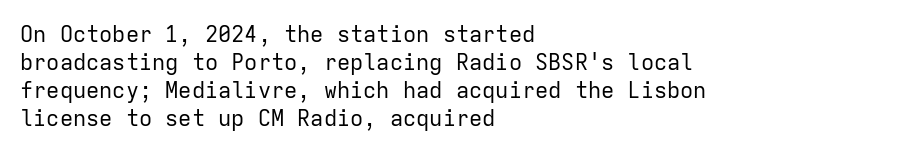
Q: Is the text bold? A: No.
Q: Is the text italic (slanted)? A: No, it is upright.
Q: Is the text underlined? A: No.
Q: How is the paragraph aligned? A: Left-aligned.
Q: Is the spacing between letters normal or unusually wide? A: Normal.
Q: Is the spacing between lines tight, normal or loose? A: Normal.
